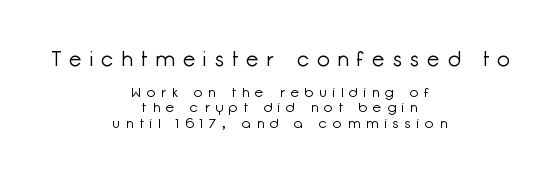
Words appear elongated and porous because spacing is wide. Rendered with straight, roman letterforms. Is the block centered? Yes — each line is placed symmetrically about the middle. Which of the two is more prominent by size? The first, at the top. The words here are not underlined. Leading is clearly below the norm, producing a dense column.
